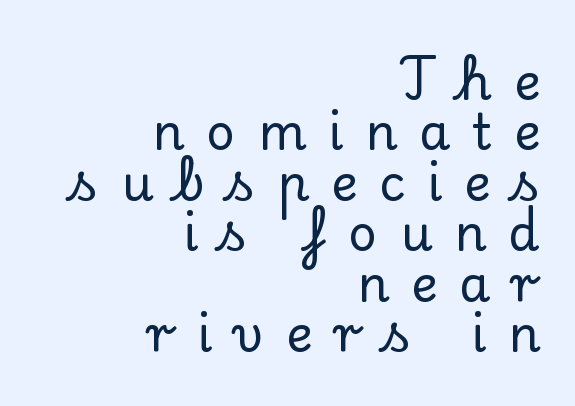
Q: Is the text italic (slanted)? A: No, it is upright.
Q: Is the typeface a serif or a sans-serif typeface? A: Serif.
Q: Is the text underlined? A: No.
Q: How is the paragraph aligned? A: Right-aligned.
Q: Is the spacing between letters normal or unusually wide? A: Unusually wide.
Q: Is the spacing between lines tight, normal or loose? A: Tight.
Q: Width (condensed, normal, or wide)? A: Normal.
Q: Stroke contrast? A: Low.
Q: x-height? A: Small.
Q: Monospaced? A: No.
